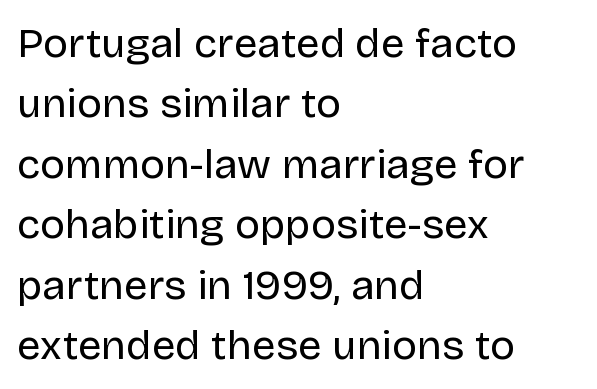
Designer's note — italics off, roman on. Is there much room between lines? A standard amount, neither cramped nor airy. Is this a fixed-width face? No — the glyphs have proportional, varying widths. In CSS terms this would be text-align: left.
